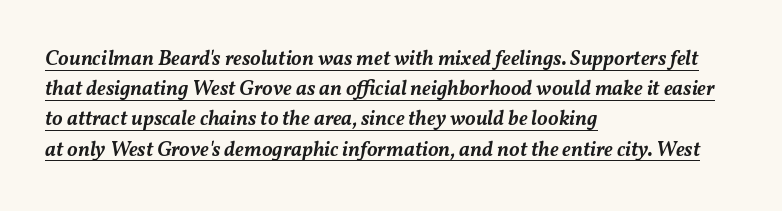
Q: Is the text bold? A: Semi-bold.
Q: Is the text italic (slanted)? A: Yes, it leans right by about 11 degrees.
Q: Is the text underlined? A: Yes.
Q: How is the paragraph aligned? A: Left-aligned.
Q: Is the spacing between letters normal or unusually wide? A: Normal.
Q: Is the spacing between lines tight, normal or loose? A: Normal.
